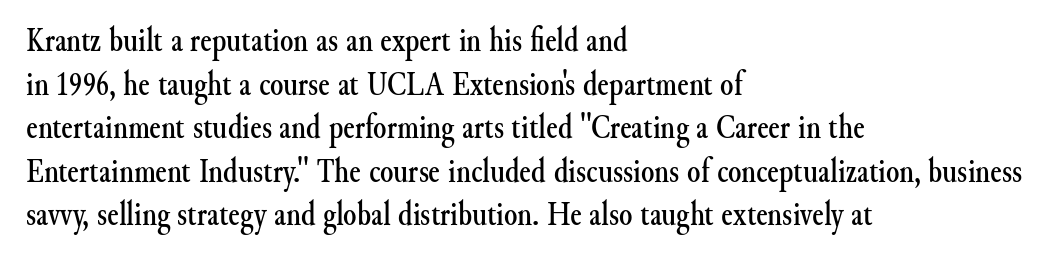
A typesetter would mark this as roman, not italic. Regular leading. Letters rest on an invisible, unmarked baseline. A typesetter would label this face a serif.
